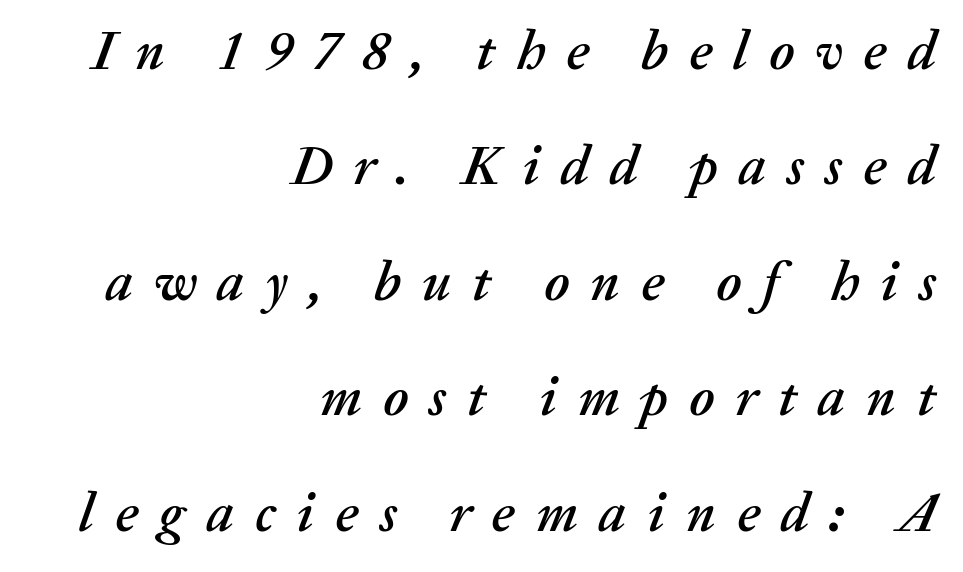
{"italic": "yes", "lean": "right", "slant_degrees": 20, "width": "normal", "stroke_contrast": "medium", "x_height": "medium", "monospaced": "no", "underline": "no", "align": "right", "line_spacing": "loose", "line_spacing_ratio": 2.1, "letter_spacing": "wide", "letter_spacing_em": 0.38, "glyph_px": 55}
